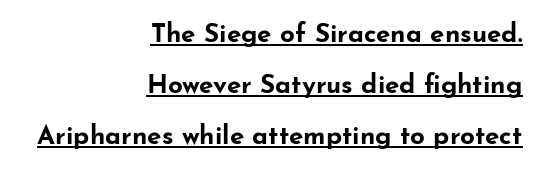
Q: Is the text bold? A: Yes.
Q: Is the text italic (slanted)? A: No, it is upright.
Q: Is the text underlined? A: Yes.
Q: How is the paragraph aligned? A: Right-aligned.
Q: Is the spacing between letters normal or unusually wide? A: Normal.
Q: Is the spacing between lines tight, normal or loose? A: Loose.
